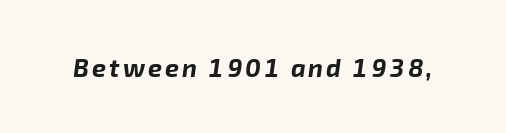
The image shows 25 px bold type, italic (leaning right); set not underlined.
